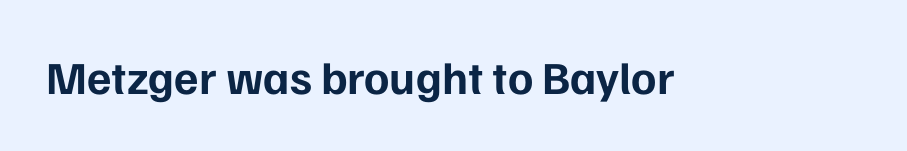
The type family on display is of the sans-serif kind. The area under the type is left untouched. Set as a true bold cut, around the 700 mark. Letter spacing: default. Each letter keeps its own natural width here, so spacing adapts to shape. A typesetter would mark this as roman, not italic.
